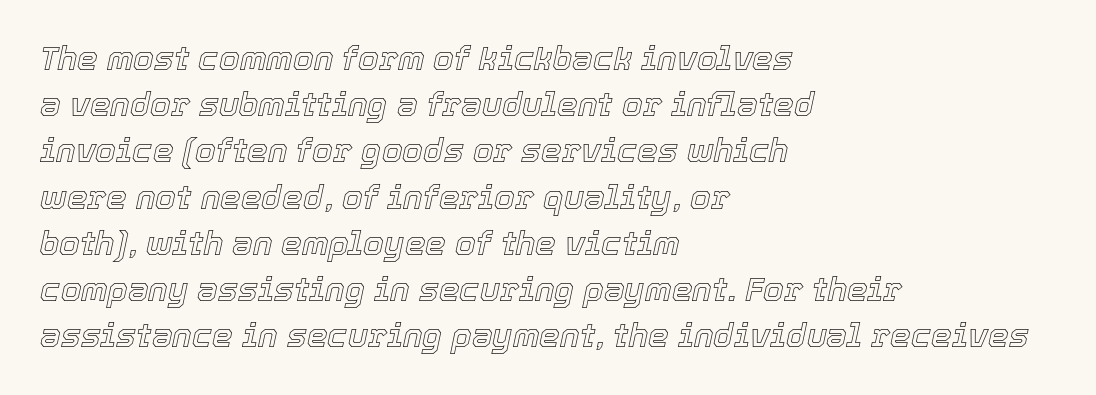
The image shows 33 px text type, italic (leaning right); set left-aligned, normal line spacing (1.4x), normal letter spacing, not underlined; a medium x-height.
